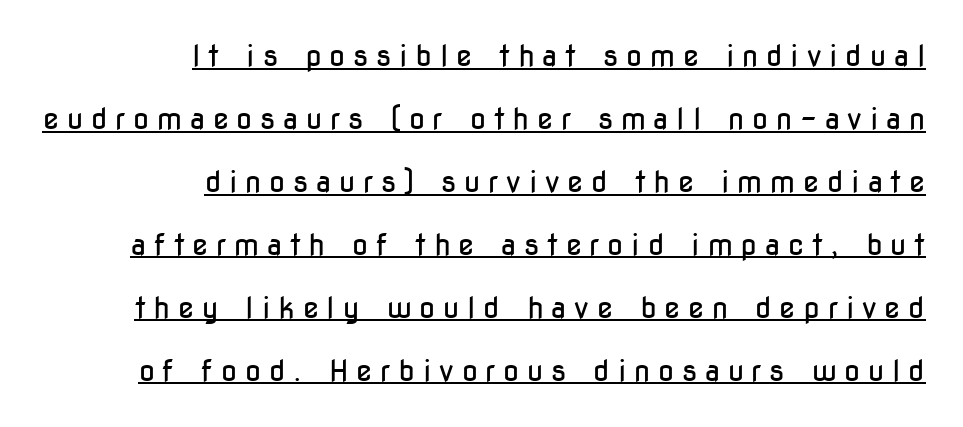
Q: Is the text bold? A: No.
Q: Is the text italic (slanted)? A: No, it is upright.
Q: Is the typeface a serif or a sans-serif typeface? A: Sans-serif.
Q: Is the text underlined? A: Yes.
Q: How is the paragraph aligned? A: Right-aligned.
Q: Is the spacing between letters normal or unusually wide? A: Unusually wide.
Q: Is the spacing between lines tight, normal or loose? A: Loose.
Q: Width (condensed, normal, or wide)? A: Condensed.
Q: Stroke contrast? A: Low.
Q: x-height? A: Medium.
Q: Monospaced? A: No.
